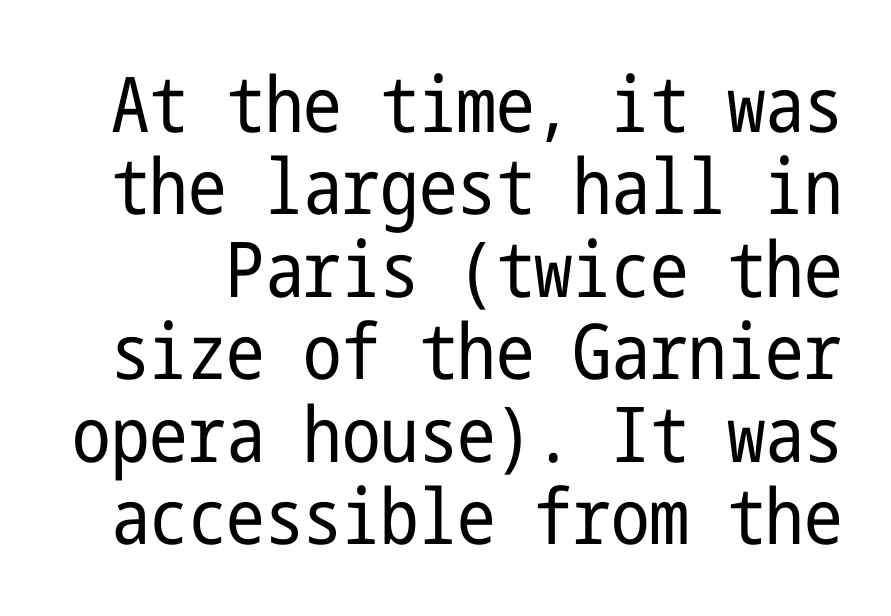
Tracking value appears to be zero — textbook default spacing. No letter is thick-stroked: the sample isn't bold. A bare baseline throughout the passage. Reading down the column, the eye jumps only a short way to each next line. Typographically, this falls in the sans-serif category. The letters stand straight up with perfectly vertical stems.
